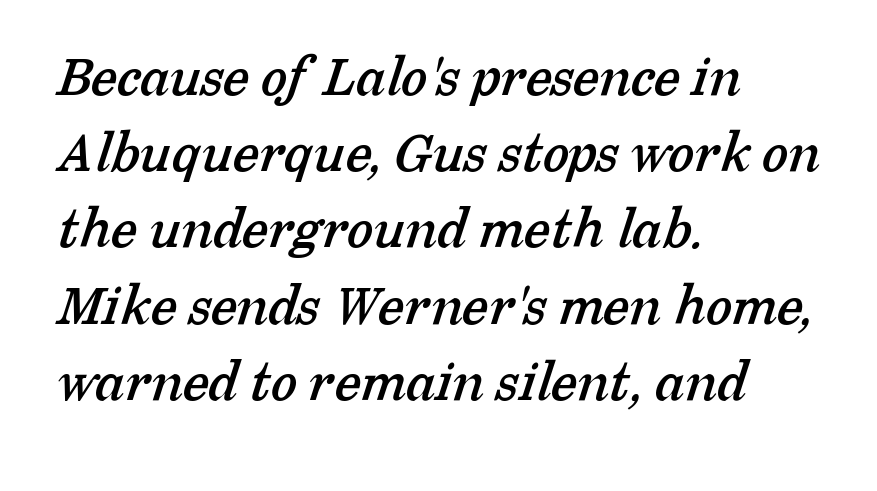
Q: Is the typeface a serif or a sans-serif typeface? A: Serif.
Q: Is the text underlined? A: No.
Q: How is the paragraph aligned? A: Left-aligned.
Q: Is the spacing between letters normal or unusually wide? A: Normal.
Q: Is the spacing between lines tight, normal or loose? A: Normal.
Q: Width (condensed, normal, or wide)? A: Normal.
Q: Stroke contrast? A: Low.
Q: x-height? A: Medium.
Q: Monospaced? A: No.
